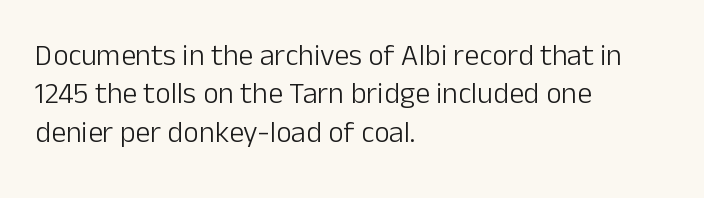
The image shows 30 px light sans-serif type, upright; set left-aligned, normal line spacing (1.28x), normal letter spacing, not underlined; low stroke contrast and a medium x-height.
